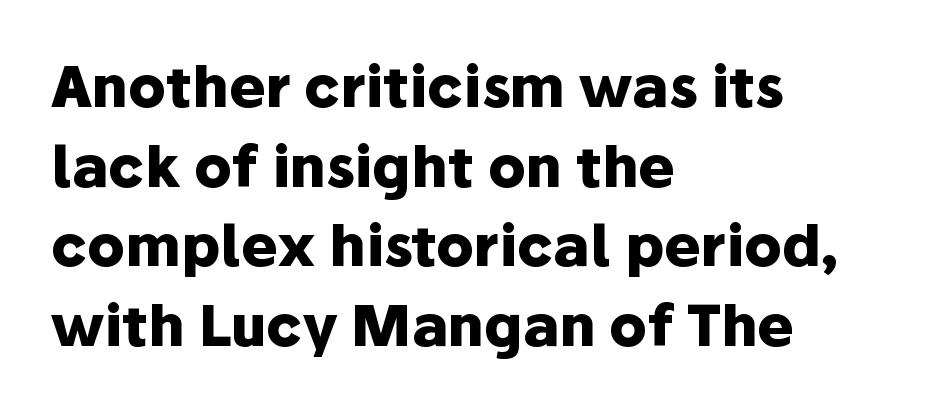
{"serif": "no", "italic": "no", "bold": "yes", "weight": "heavy", "width": "normal", "stroke_contrast": "low", "x_height": "medium", "monospaced": "no", "underline": "no", "align": "left", "line_spacing": "normal", "line_spacing_ratio": 1.42, "letter_spacing": "normal", "letter_spacing_em": 0.0, "glyph_px": 56}
